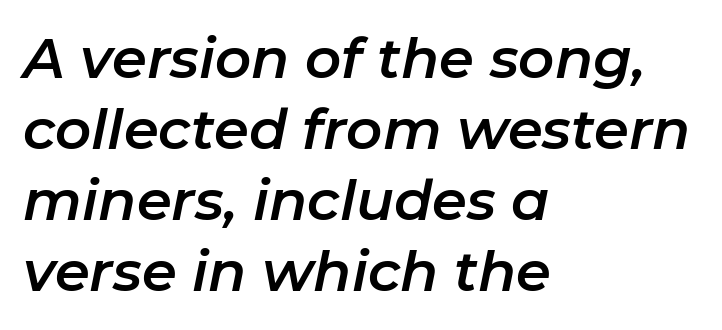
{"italic": "yes", "lean": "right", "slant_degrees": 11, "width": "normal", "stroke_contrast": "low", "x_height": "medium", "monospaced": "no", "underline": "no", "align": "left", "line_spacing": "normal", "line_spacing_ratio": 1.27, "letter_spacing": "normal", "letter_spacing_em": 0.0, "glyph_px": 56}
